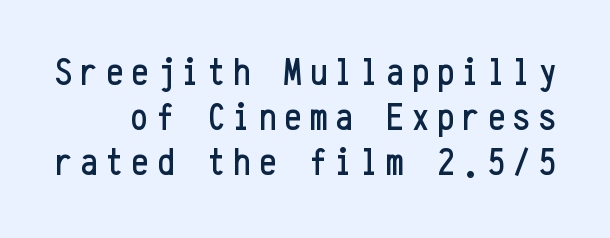
Q: Is the text italic (slanted)? A: No, it is upright.
Q: Is the typeface a serif or a sans-serif typeface? A: Sans-serif.
Q: Is the text underlined? A: No.
Q: Is the spacing between letters normal or unusually wide? A: Unusually wide.
Q: Width (condensed, normal, or wide)? A: Condensed.
Q: Stroke contrast? A: Low.
Q: x-height? A: Medium.
Q: Monospaced? A: Yes.
